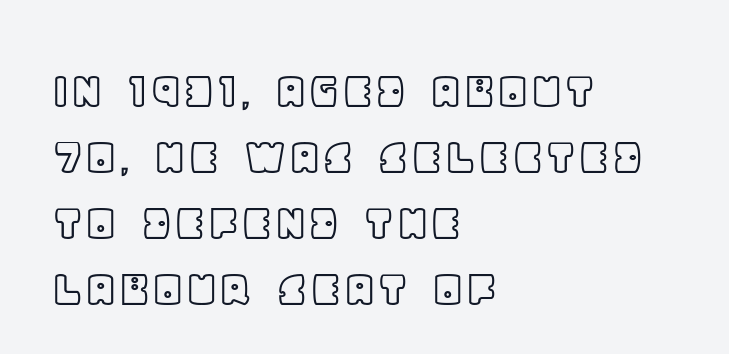
Q: Is the text italic (slanted)? A: No, it is upright.
Q: Is the text underlined? A: No.
Q: How is the paragraph aligned? A: Left-aligned.
Q: Is the spacing between letters normal or unusually wide? A: Normal.
Q: Width (condensed, normal, or wide)? A: Normal.
Q: x-height? A: Large.
Q: Monospaced? A: No.
